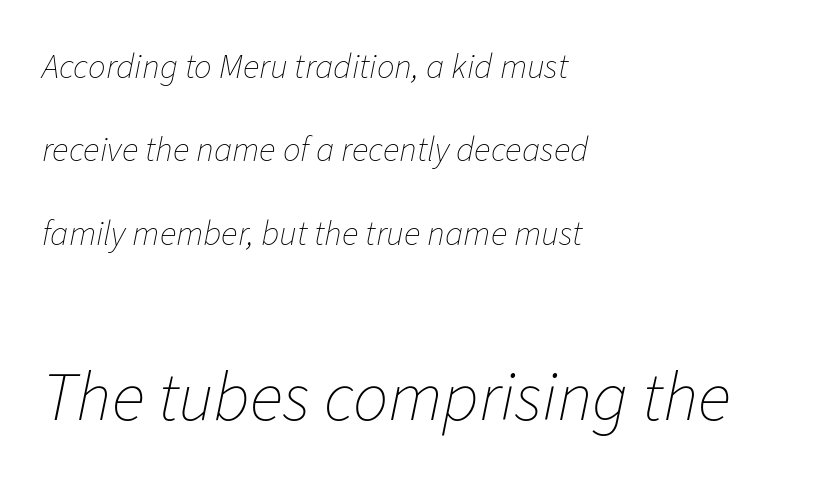
Q: Is the text bold? A: No.
Q: Is the text italic (slanted)? A: Yes, it leans right by about 11 degrees.
Q: Is the text underlined? A: No.
Q: How is the paragraph aligned? A: Left-aligned.
Q: Is the spacing between letters normal or unusually wide? A: Normal.
Q: Is the spacing between lines tight, normal or loose? A: Loose.
Q: Which block of text is set in a larger size, the first (top) or the second (bottom)? A: The second (bottom) one.
Q: Width (condensed, normal, or wide)? A: Normal.
Q: Stroke contrast? A: Low.
Q: x-height? A: Medium.
Q: Monospaced? A: No.
